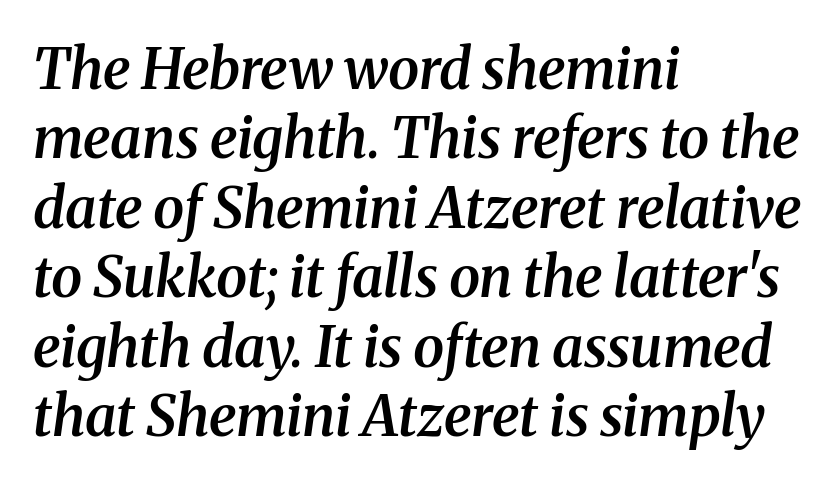
Style check: oblique. Caption: standard tracking, unaltered. Beneath every word, the page is bare. Casual observation: everything's shoved over to the left.
